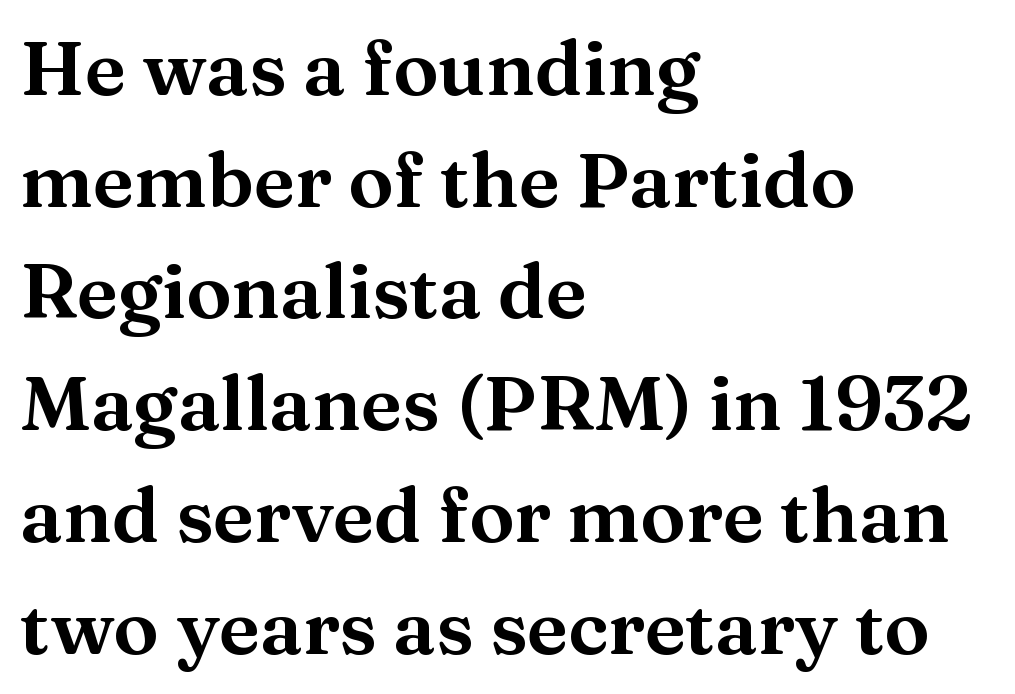
{"serif": "yes", "italic": "no", "width": "wide", "stroke_contrast": "medium", "x_height": "medium", "monospaced": "no", "underline": "no", "align": "left", "line_spacing": "normal", "line_spacing_ratio": 1.47, "letter_spacing": "normal", "letter_spacing_em": 0.0, "glyph_px": 76}
